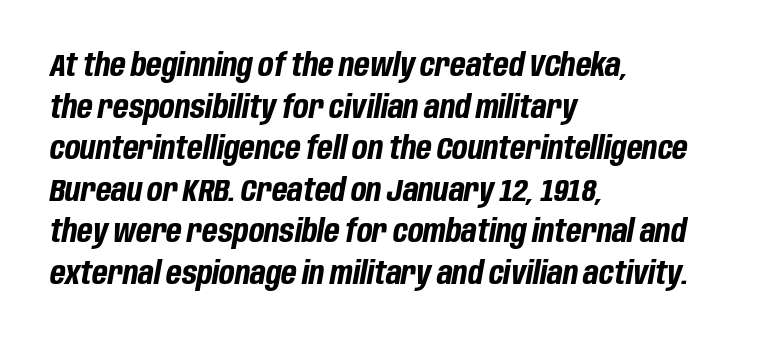
The image shows 32 px bold, condensed type, italic (leaning right); set left-aligned, normal line spacing (1.3x), normal letter spacing, not underlined; low stroke contrast and a large x-height.
